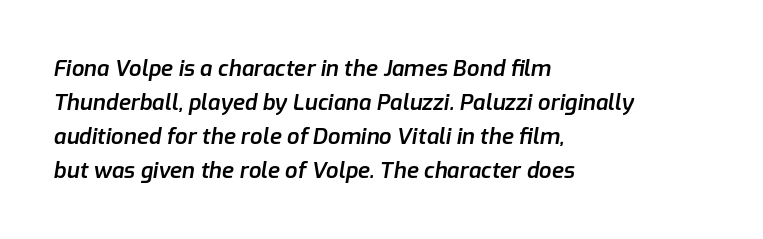
The image shows 22 px text type, italic (leaning right); set left-aligned, normal line spacing (1.54x), normal letter spacing, not underlined.
